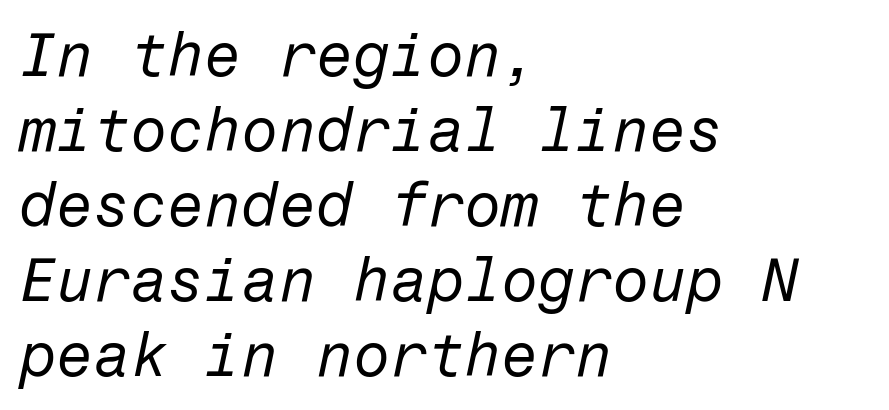
The image shows 60 px regular-weight type, italic (leaning right); set left-aligned, normal line spacing (1.25x), normal letter spacing, not underlined; low stroke contrast and a medium x-height.
